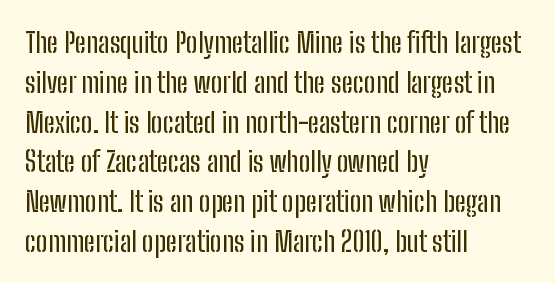
The image shows 28 px condensed sans-serif type, upright; set left-aligned, normal line spacing (1.42x), normal letter spacing, not underlined; low stroke contrast and a medium x-height.
